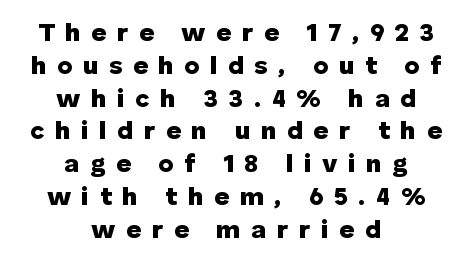
The image shows 26 px bold type, upright; set centered, normal line spacing (1.26x), unusually wide letter spacing (+0.4 em), not underlined.
